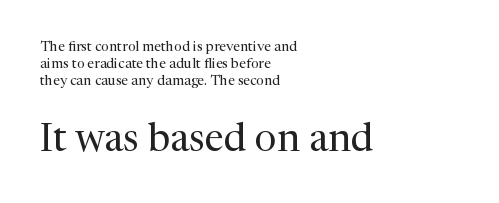
Q: Is the text bold? A: No.
Q: Is the text italic (slanted)? A: No, it is upright.
Q: Is the typeface a serif or a sans-serif typeface? A: Serif.
Q: Is the text underlined? A: No.
Q: How is the paragraph aligned? A: Left-aligned.
Q: Is the spacing between letters normal or unusually wide? A: Normal.
Q: Which block of text is set in a larger size, the first (top) or the second (bottom)? A: The second (bottom) one.
Q: Width (condensed, normal, or wide)? A: Normal.
Q: Stroke contrast? A: Medium.
Q: x-height? A: Medium.
Q: Monospaced? A: No.
